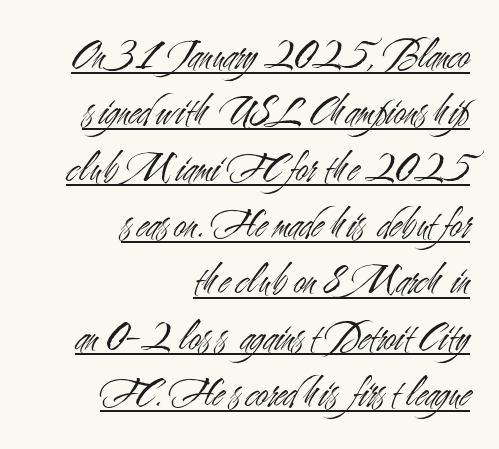
{"serif": "no", "bold": "no", "weight": "light", "width": "condensed", "stroke_contrast": "medium", "x_height": "small", "monospaced": "no", "underline": "yes", "align": "right", "line_spacing": "normal", "line_spacing_ratio": 1.31, "letter_spacing": "normal", "letter_spacing_em": 0.0, "glyph_px": 43}
